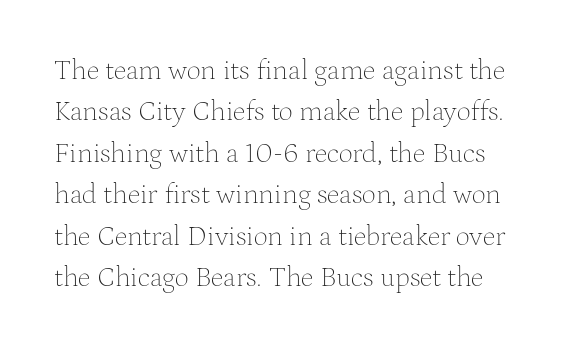
The image shows 28 px thin serif type, upright; set normal line spacing (1.48x), normal letter spacing, not underlined; medium stroke contrast and a medium x-height.
